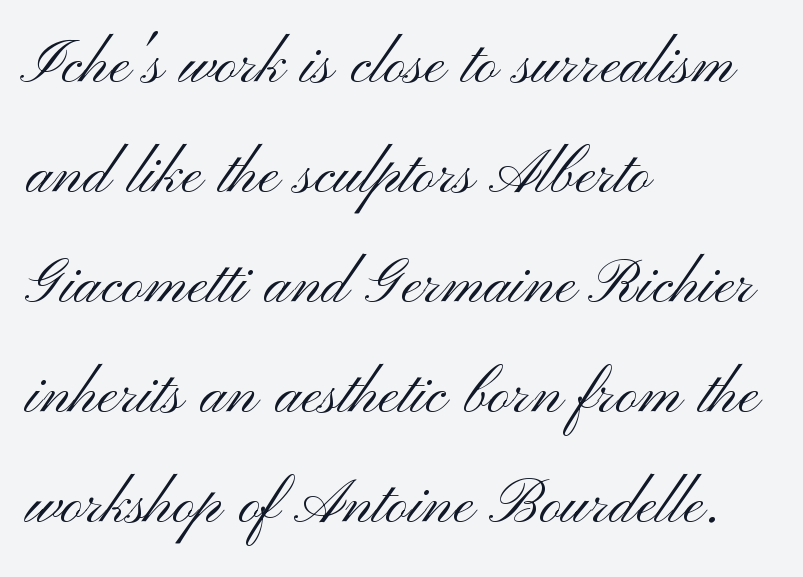
Q: Is the text bold? A: No.
Q: Is the text italic (slanted)? A: Yes.
Q: Is the typeface a serif or a sans-serif typeface? A: Sans-serif.
Q: Is the text underlined? A: No.
Q: How is the paragraph aligned? A: Left-aligned.
Q: Is the spacing between letters normal or unusually wide? A: Normal.
Q: Is the spacing between lines tight, normal or loose? A: Normal.
Q: Width (condensed, normal, or wide)? A: Wide.
Q: Stroke contrast? A: Medium.
Q: x-height? A: Small.
Q: Monospaced? A: No.
